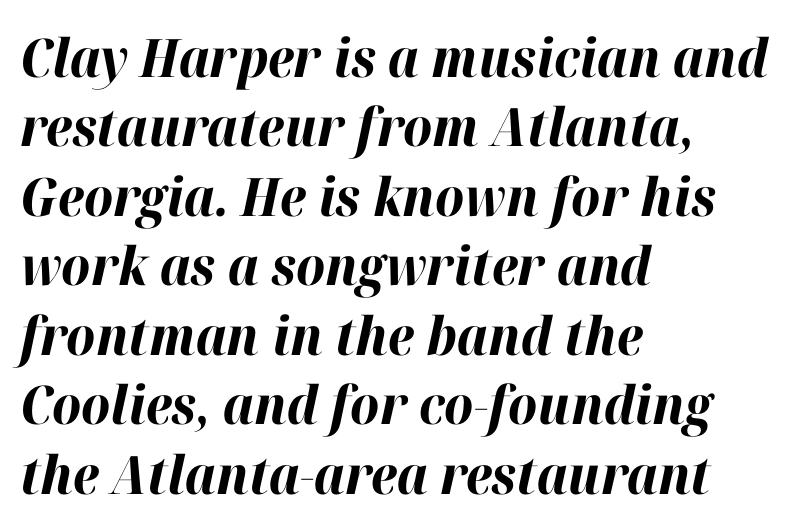
{"italic": "yes", "lean": "right", "slant_degrees": 12, "bold": "yes", "weight": "bold", "width": "normal", "stroke_contrast": "high", "x_height": "medium", "monospaced": "no", "underline": "no", "align": "left", "line_spacing": "normal", "line_spacing_ratio": 1.31, "letter_spacing": "normal", "letter_spacing_em": 0.0, "glyph_px": 53}
